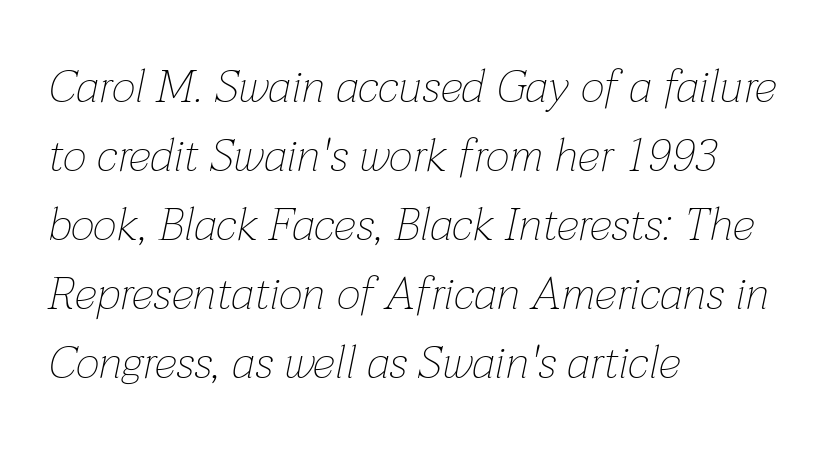
Q: Is the text bold? A: No.
Q: Is the text italic (slanted)? A: Yes, it leans right by about 12 degrees.
Q: Is the text underlined? A: No.
Q: How is the paragraph aligned? A: Left-aligned.
Q: Is the spacing between letters normal or unusually wide? A: Normal.
Q: Is the spacing between lines tight, normal or loose? A: Normal.
Q: Width (condensed, normal, or wide)? A: Normal.
Q: Stroke contrast? A: Low.
Q: x-height? A: Medium.
Q: Monospaced? A: No.
